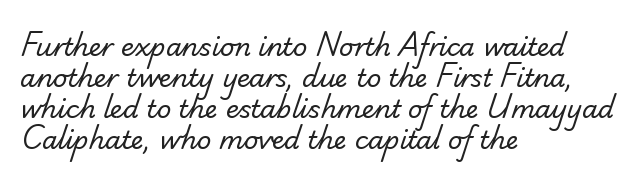
{"bold": "no", "underline": "no", "align": "left", "line_spacing_ratio": 1.24, "letter_spacing": "normal", "letter_spacing_em": 0.0, "glyph_px": 25}
